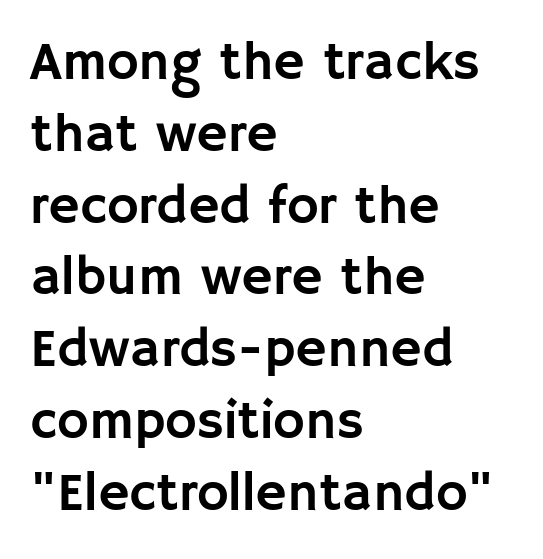
The image shows 54 px sans-serif type, upright; set left-aligned, normal line spacing (1.33x), normal letter spacing, not underlined; low stroke contrast and a large x-height.
